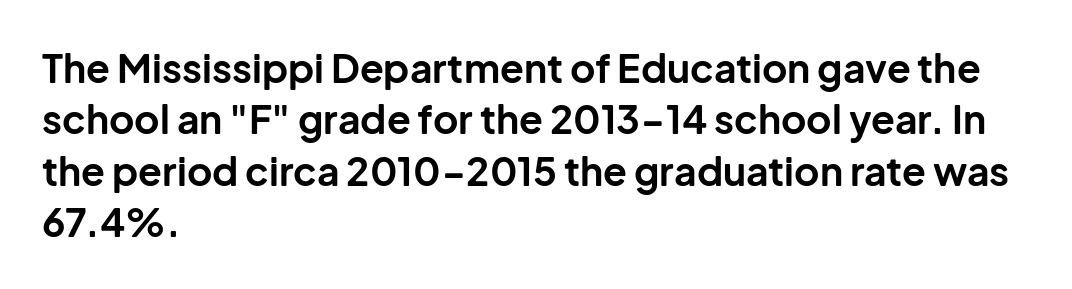
Notice how the stems are strictly vertical — no italics here. The letterforms sit shoulder to shoulder at normal distance. Letters rest on an invisible, unmarked baseline. The passage shown is emphatically bold. Each letter keeps its own natural width here, so spacing adapts to shape. Are there feet on the stems? There aren't — it's a sans.
